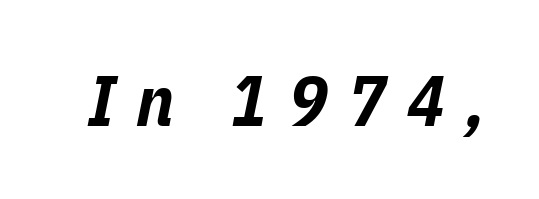
Typesetter's note: full bold, strokes at maximum text heaviness. This rendering widens character spacing well past its baseline value. Here the designer chose a conventional face with non-uniform glyph widths. The letters are slanted; this is an italic face. Descender tails drop into unmarked territory.
